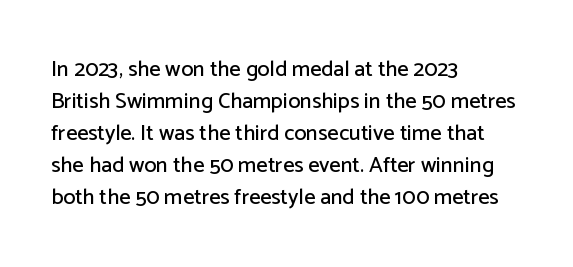
{"italic": "no", "underline": "no", "align": "left", "line_spacing": "normal", "line_spacing_ratio": 1.45, "letter_spacing": "normal", "letter_spacing_em": 0.0, "glyph_px": 22}
